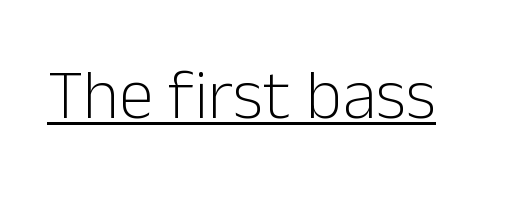
{"serif": "no", "italic": "no", "bold": "no", "weight": "light", "width": "normal", "stroke_contrast": "low", "x_height": "medium", "monospaced": "no", "underline": "yes", "letter_spacing": "normal", "letter_spacing_em": 0.0, "glyph_px": 70}
